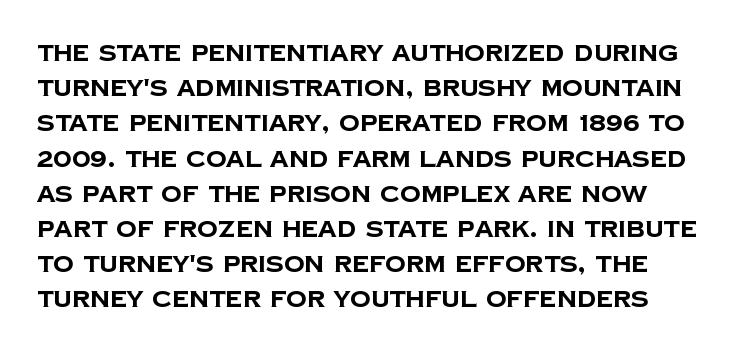
Q: Is the text bold? A: Yes.
Q: Is the text underlined? A: No.
Q: Is the spacing between letters normal or unusually wide? A: Normal.
Q: Is the spacing between lines tight, normal or loose? A: Normal.
